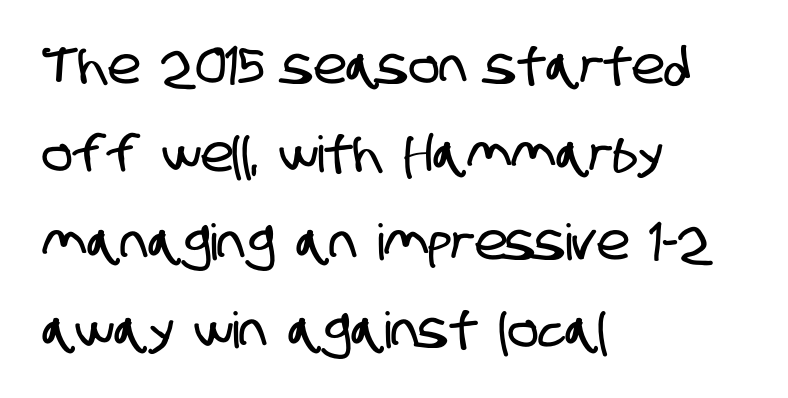
{"serif": "no", "width": "condensed", "stroke_contrast": "low", "x_height": "large", "monospaced": "no", "underline": "no", "align": "left", "line_spacing_ratio": 1.76, "letter_spacing": "normal", "letter_spacing_em": 0.0, "glyph_px": 50}
